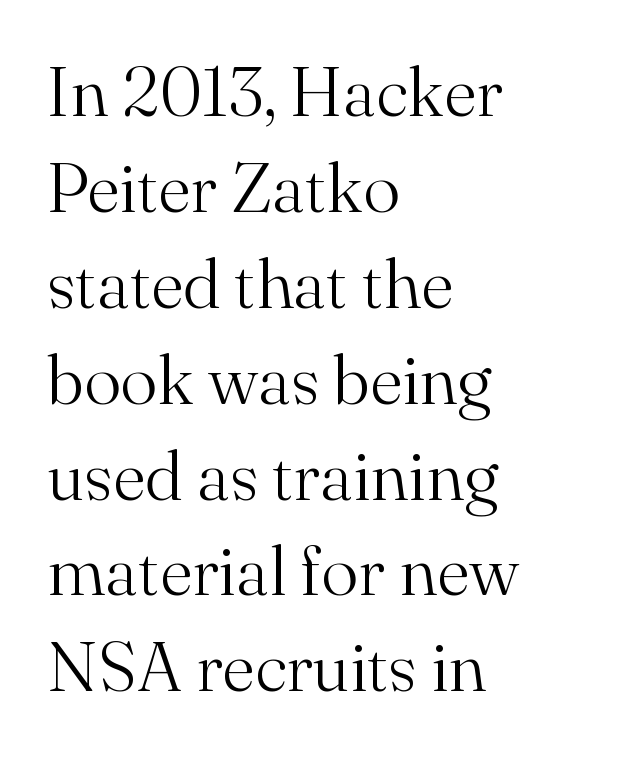
Layout note: lines flush left. Italic: no, the glyphs are upright roman. This sample uses a serif face. Between one letter and the next there's only the usual sliver of space.
